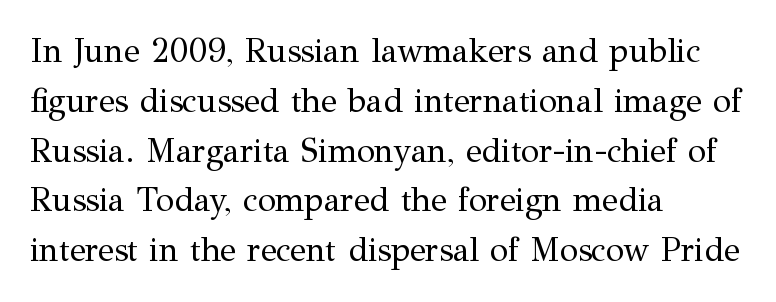
Q: Is the text bold? A: No.
Q: Is the text italic (slanted)? A: No, it is upright.
Q: Is the typeface a serif or a sans-serif typeface? A: Serif.
Q: Is the text underlined? A: No.
Q: How is the paragraph aligned? A: Left-aligned.
Q: Is the spacing between letters normal or unusually wide? A: Normal.
Q: Is the spacing between lines tight, normal or loose? A: Normal.
Q: Width (condensed, normal, or wide)? A: Normal.
Q: Stroke contrast? A: Medium.
Q: x-height? A: Medium.
Q: Monospaced? A: No.
